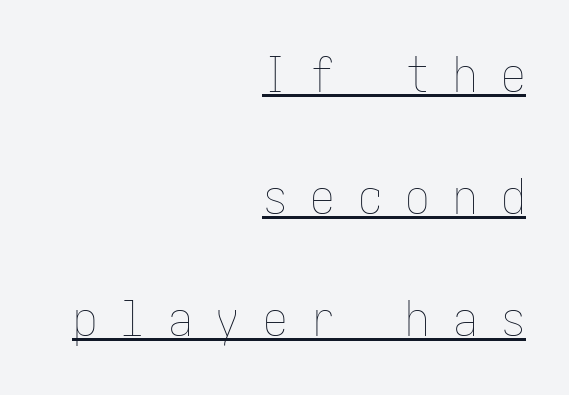
Short note: letters widely spaced. Style check: upright. The strokes carry an ordinary text weight at most. Interline gaps are noticeably wide in this sample.
